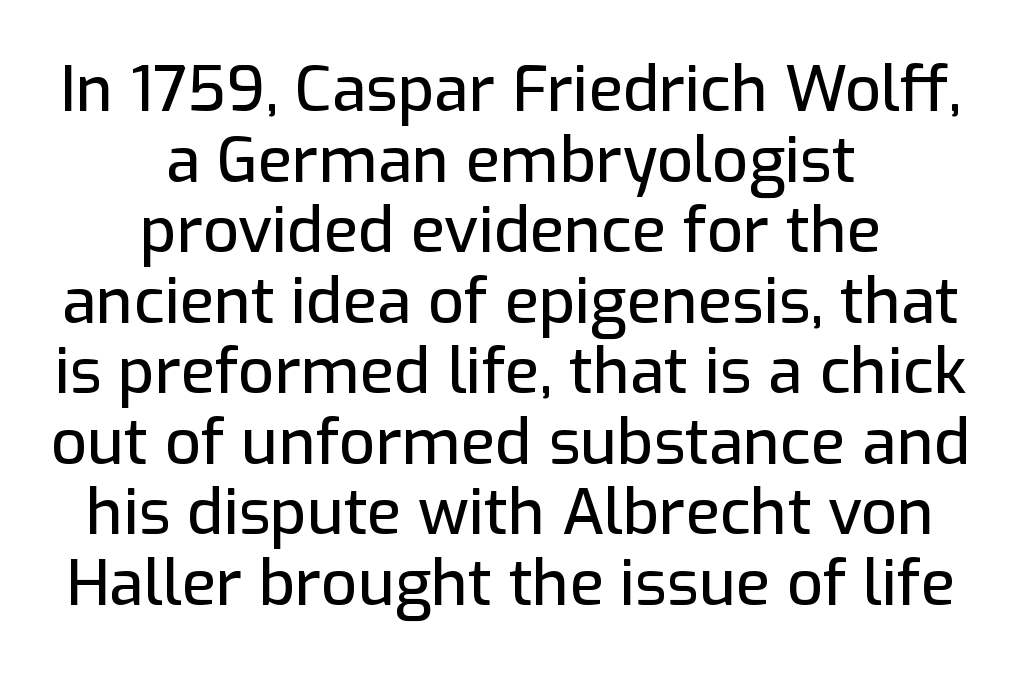
{"serif": "no", "italic": "no", "width": "normal", "stroke_contrast": "low", "x_height": "medium", "monospaced": "no", "underline": "no", "align": "center", "line_spacing": "tight", "line_spacing_ratio": 1.12, "letter_spacing": "normal", "letter_spacing_em": 0.0, "glyph_px": 63}
